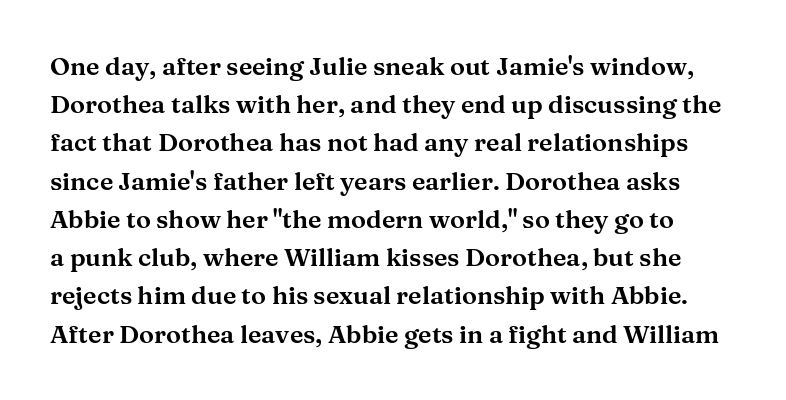
The image shows 25 px text type, upright; set normal line spacing (1.53x), normal letter spacing, not underlined.
